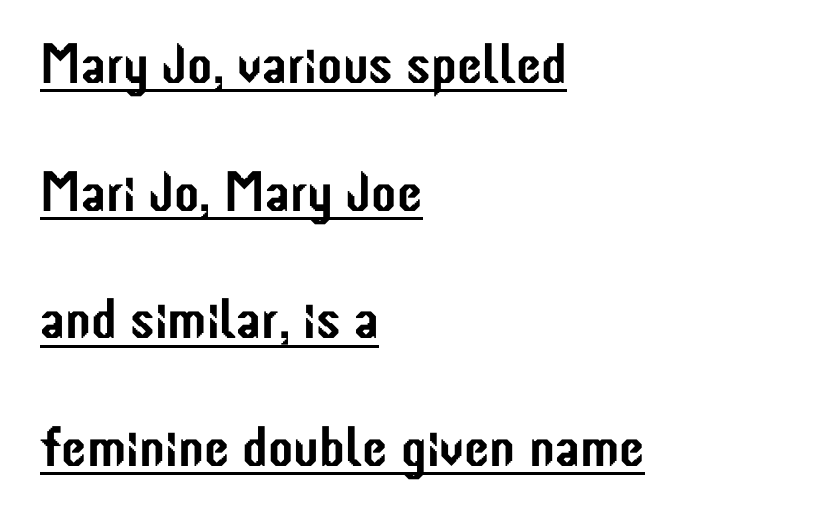
The image shows 57 px condensed sans-serif type, upright; set left-aligned, loose line spacing (2.24x), normal letter spacing, underlined; low stroke contrast and a medium x-height.
